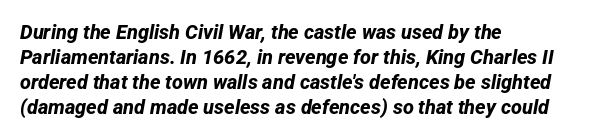
The image shows 20 px bold type; set left-aligned, normal line spacing (1.25x), normal letter spacing, not underlined.
